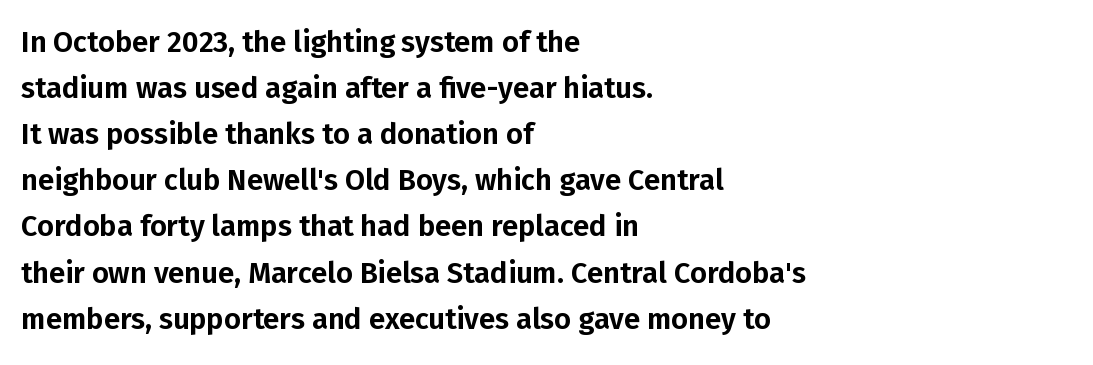
The image shows 29 px sans-serif type, upright; set left-aligned, normal line spacing (1.59x), normal letter spacing, not underlined; low stroke contrast and a medium x-height.
